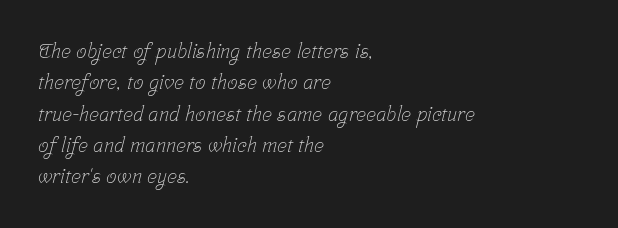
{"bold": "no", "underline": "no", "align": "left", "line_spacing": "normal", "line_spacing_ratio": 1.49, "letter_spacing": "normal", "letter_spacing_em": 0.0, "glyph_px": 21}
